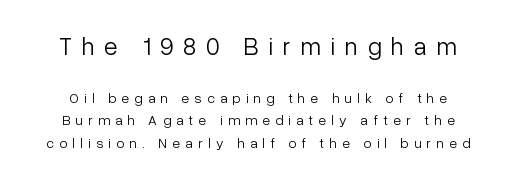
Is the lower block the larger one? No — the upper block carries the bigger type. Stems and bowls with no extra thickness — not bold. How are the letters spaced? Widely, with obvious added tracking. Every stem runs plumb, perpendicular to the baseline. The words here are not underlined.
